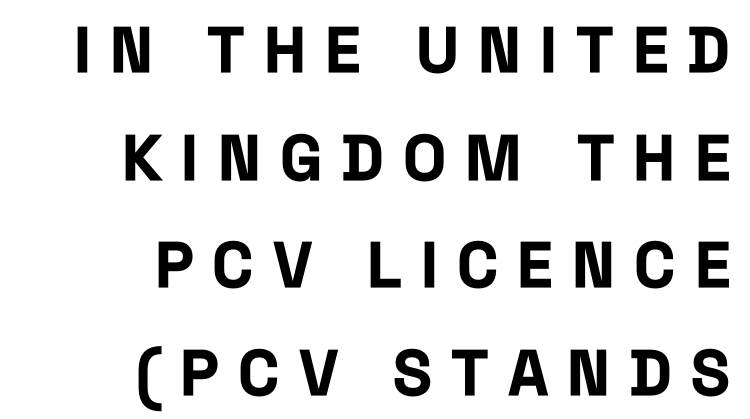
{"serif": "no", "italic": "no", "bold": "yes", "weight": "bold", "width": "condensed", "stroke_contrast": "low", "x_height": "large", "monospaced": "no", "underline": "no", "align": "right", "line_spacing": "normal", "line_spacing_ratio": 1.68, "letter_spacing": "wide", "letter_spacing_em": 0.3, "glyph_px": 64}
